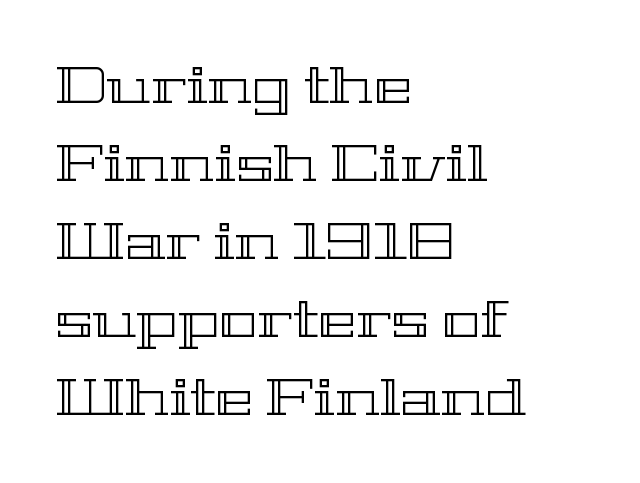
If you drew a line through each stem, it would be perfectly vertical. Think of a printed novel: that variable character pitch is what you see here. The rendering anchors every line to the left-hand side. The gaps between neighbouring characters are ordinary and unremarkable. Type without underlining. Interline gaps are of average width in this sample.
